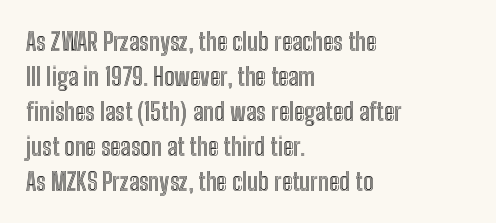
The image shows 25 px text type, upright; set left-aligned, normal line spacing (1.4x), normal letter spacing, not underlined.
